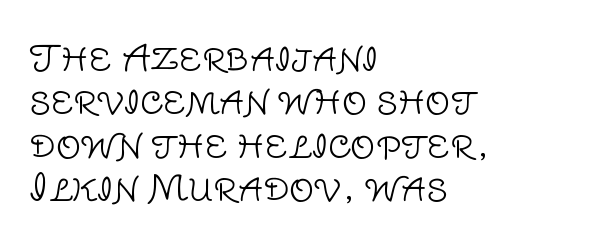
The image shows 35 px light sans-serif type; set left-aligned, line spacing 1.24x, normal letter spacing, not underlined; low stroke contrast and a large x-height.
